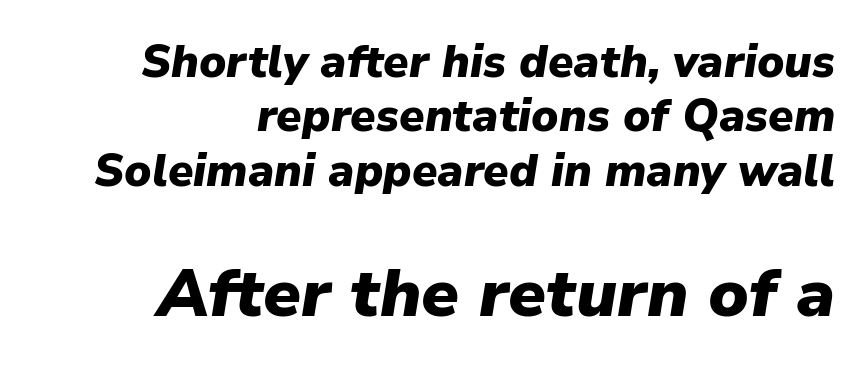
Does the bottom block carry the larger type? Yes, it does. Words appear dense and cohesive because spacing is normal. Varying glyph widths throughout — classic text-font behaviour. Reading down the block, your eye finds every line finishing at a fixed right position. Words float on clear page, feet unadorned.
